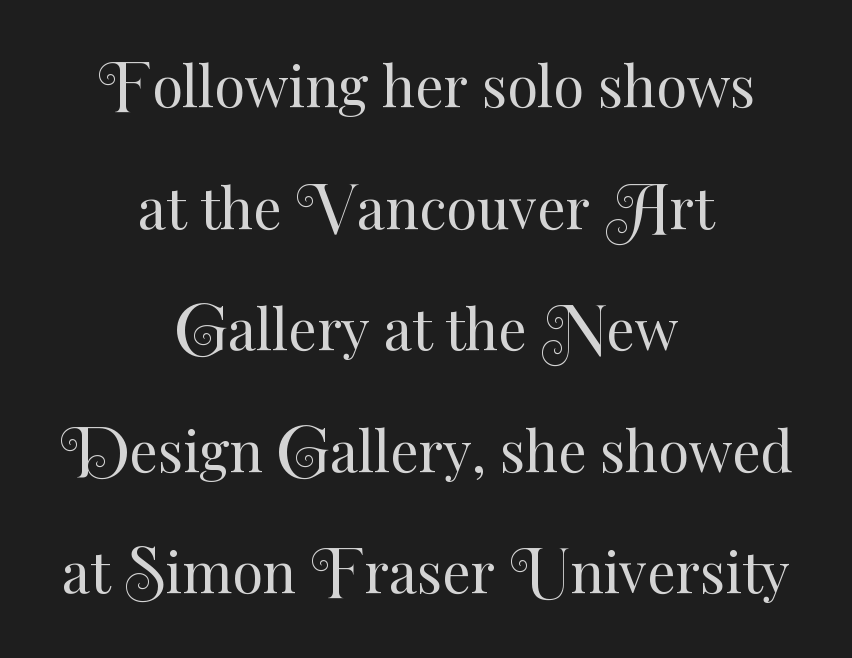
Q: Is the text bold? A: No.
Q: Is the text italic (slanted)? A: No, it is upright.
Q: Is the text underlined? A: No.
Q: How is the paragraph aligned? A: Centered.
Q: Is the spacing between letters normal or unusually wide? A: Normal.
Q: Is the spacing between lines tight, normal or loose? A: Loose.
Q: Width (condensed, normal, or wide)? A: Normal.
Q: Stroke contrast? A: Medium.
Q: x-height? A: Small.
Q: Monospaced? A: No.
